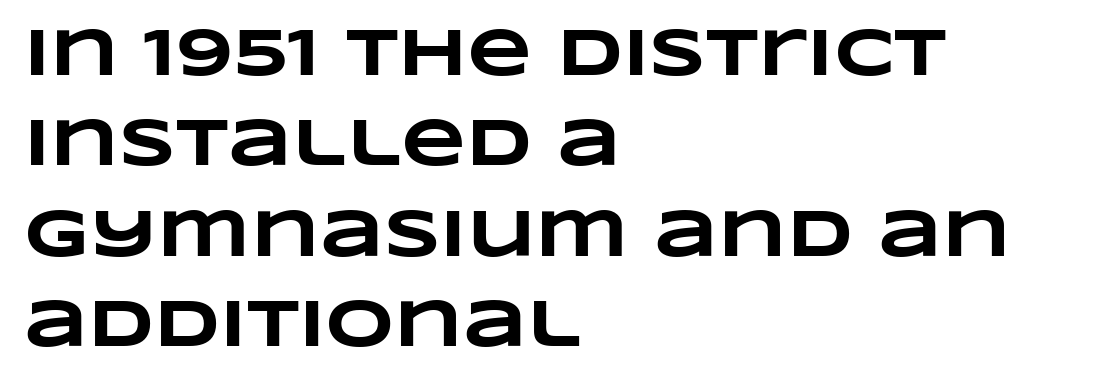
The gap between lines stays unmarked. The face used here is proportionally spaced, like ordinary book or web type. How heavy is the stroke? Heavy — this is a bold. Spacing between characters is what you'd get straight out of the box. Typeset ragged right — the left edge is the straight one.
